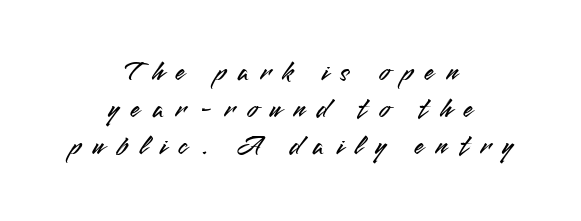
The image shows 28 px sans-serif type; set centered, normal line spacing (1.33x), unusually wide letter spacing (+0.43 em), not underlined; medium stroke contrast and a small x-height.
